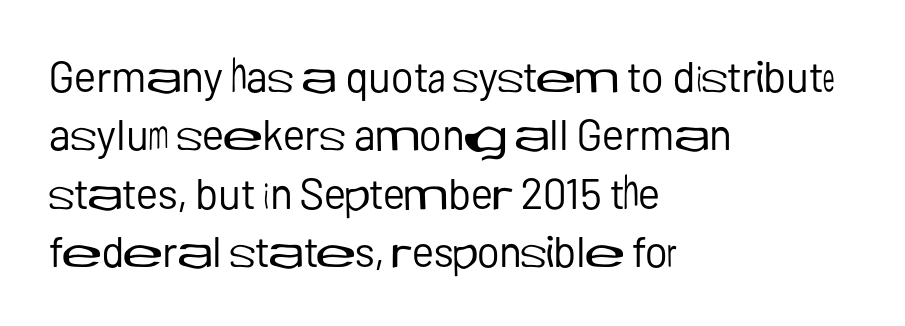
Q: Is the text bold? A: No.
Q: Is the text italic (slanted)? A: No, it is upright.
Q: Is the typeface a serif or a sans-serif typeface? A: Sans-serif.
Q: Is the text underlined? A: No.
Q: How is the paragraph aligned? A: Left-aligned.
Q: Is the spacing between letters normal or unusually wide? A: Normal.
Q: Is the spacing between lines tight, normal or loose? A: Normal.
Q: Width (condensed, normal, or wide)? A: Normal.
Q: Stroke contrast? A: Low.
Q: x-height? A: Medium.
Q: Monospaced? A: No.
